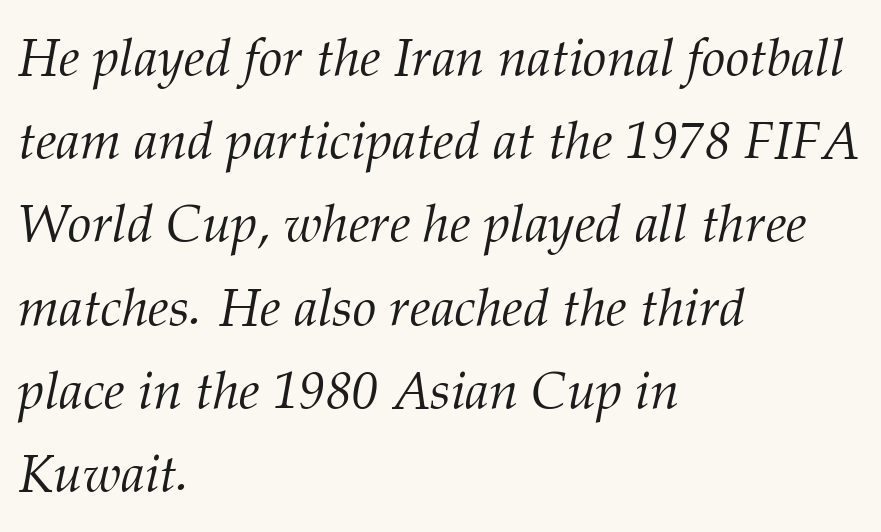
{"serif": "yes", "italic": "yes", "lean": "right", "slant_degrees": 12, "bold": "no", "weight": "light", "width": "normal", "stroke_contrast": "medium", "x_height": "medium", "monospaced": "no", "underline": "no", "align": "left", "line_spacing": "normal", "line_spacing_ratio": 1.57, "letter_spacing": "normal", "letter_spacing_em": 0.0, "glyph_px": 53}
